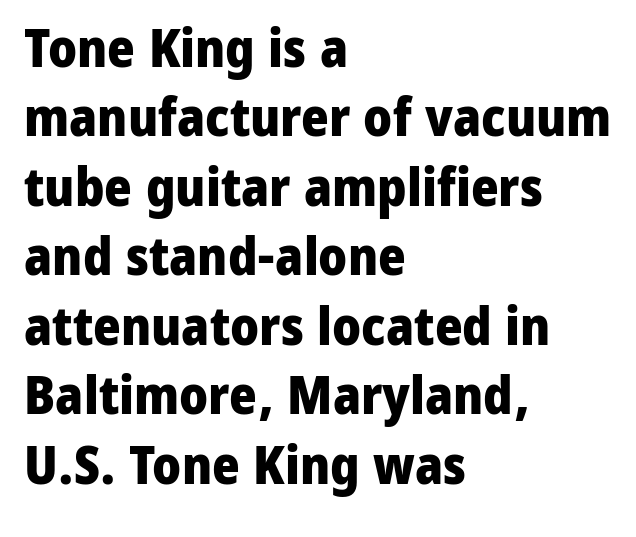
Vertical spacing — default. Character widths vary here, with narrow letters taking less room than wide ones. The axis of the letterforms is exactly vertical. On the weight axis this lands at bold, roughly 700. Spacing between characters is what you'd get straight out of the box. Layout note: lines flush left.
